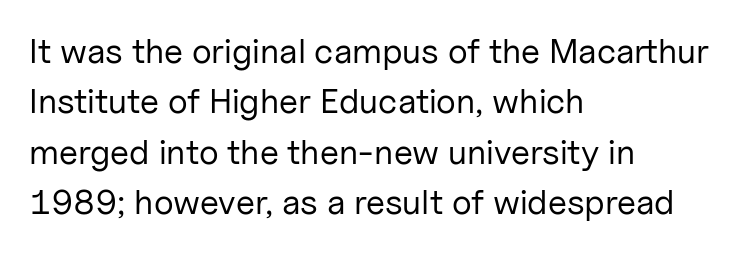
A typesetter would mark this as roman, not italic. The space beneath each line is pristine and unruled. The compositor pushed each line to the left boundary. Grotesque or geometric, the face here clearly has no serifs. Look at the tracking — it's just the regular setting, nothing added.
